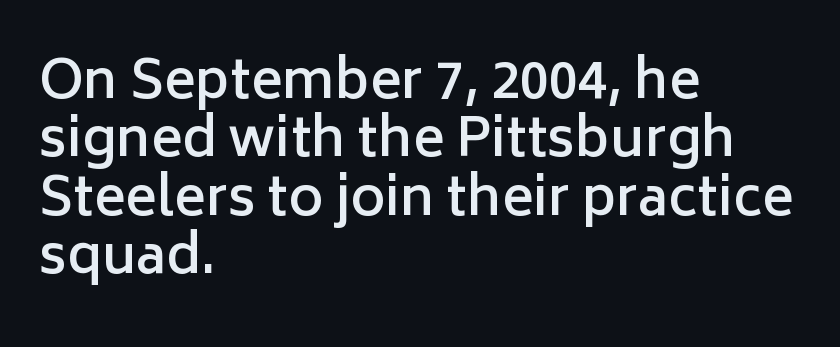
The image shows 53 px semibold sans-serif type, upright; set left-aligned, tight line spacing (1.1x), normal letter spacing, not underlined; low stroke contrast and a medium x-height.
